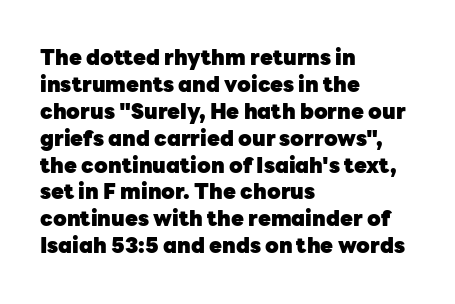
{"italic": "no", "bold": "yes", "underline": "no", "align": "left", "line_spacing": "normal", "line_spacing_ratio": 1.28, "letter_spacing": "normal", "letter_spacing_em": 0.0, "glyph_px": 21}
